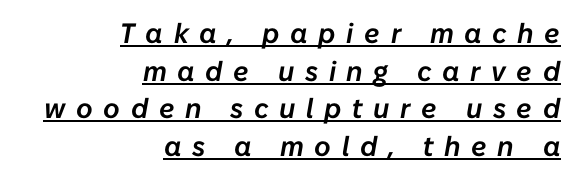
Q: Is the text italic (slanted)? A: Yes, it leans right by about 10 degrees.
Q: Is the text underlined? A: Yes.
Q: How is the paragraph aligned? A: Right-aligned.
Q: Is the spacing between letters normal or unusually wide? A: Unusually wide.
Q: Is the spacing between lines tight, normal or loose? A: Normal.
Q: Width (condensed, normal, or wide)? A: Normal.
Q: Stroke contrast? A: Low.
Q: x-height? A: Medium.
Q: Monospaced? A: No.
